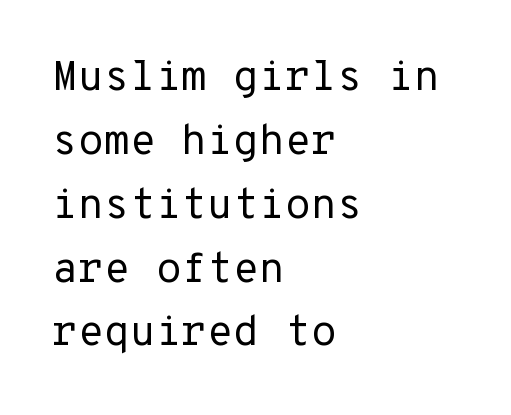
{"serif": "no", "italic": "no", "bold": "no", "weight": "regular", "width": "normal", "stroke_contrast": "low", "x_height": "medium", "underline": "no", "align": "left", "line_spacing": "normal", "line_spacing_ratio": 1.52, "letter_spacing": "normal", "letter_spacing_em": 0.0, "glyph_px": 42}
